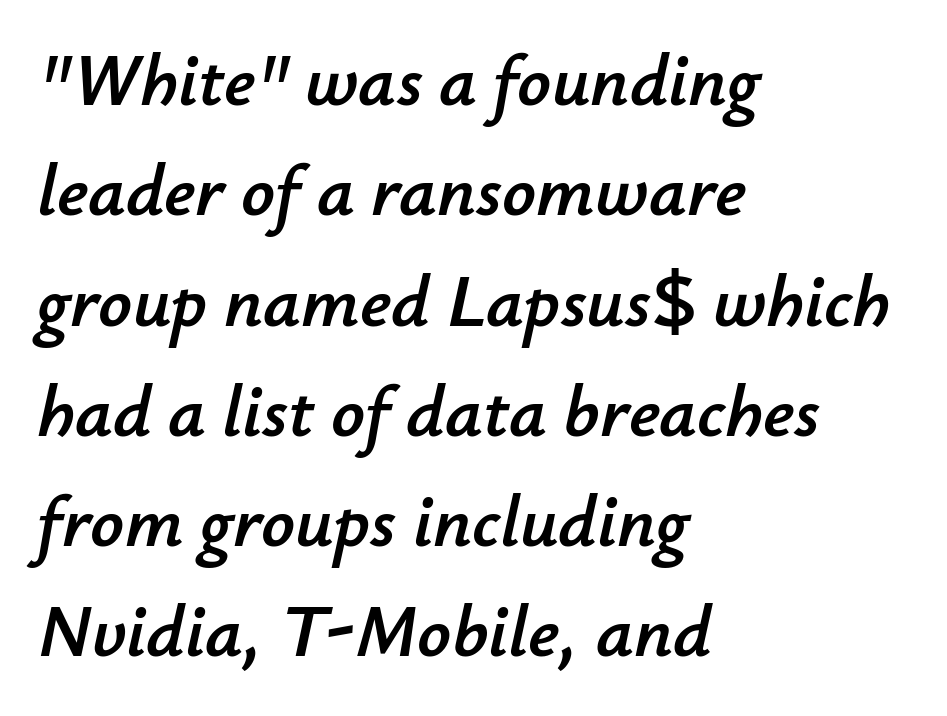
The image shows 74 px text type, italic (leaning right); set left-aligned, normal line spacing (1.49x), normal letter spacing, not underlined; low stroke contrast and a small x-height.
